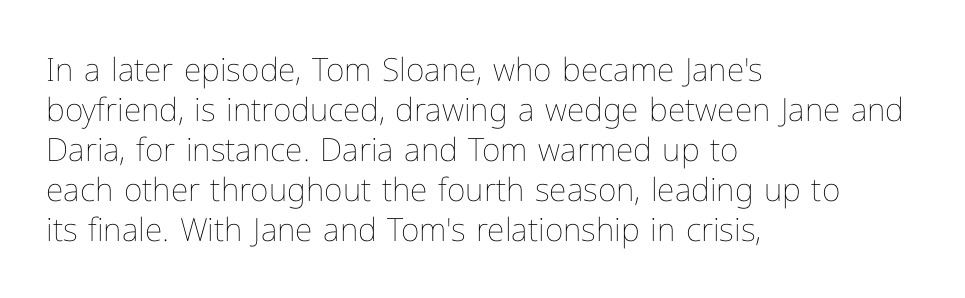
{"italic": "no", "bold": "no", "weight": "thin", "width": "normal", "stroke_contrast": "low", "x_height": "medium", "monospaced": "no", "underline": "no", "align": "left", "line_spacing": "normal", "line_spacing_ratio": 1.25, "letter_spacing": "normal", "letter_spacing_em": 0.0, "glyph_px": 32}
